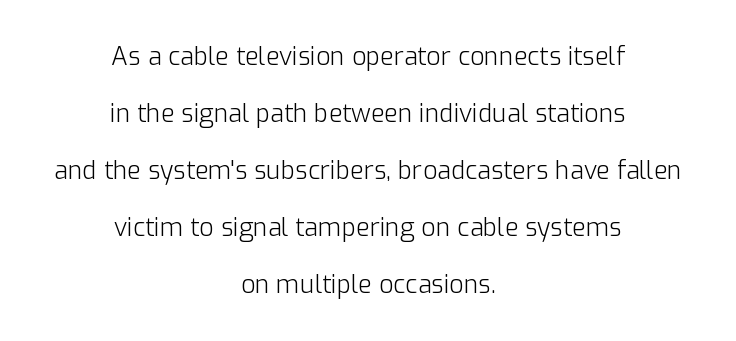
Q: Is the text bold? A: No.
Q: Is the text italic (slanted)? A: No, it is upright.
Q: Is the text underlined? A: No.
Q: How is the paragraph aligned? A: Centered.
Q: Is the spacing between letters normal or unusually wide? A: Normal.
Q: Is the spacing between lines tight, normal or loose? A: Loose.
